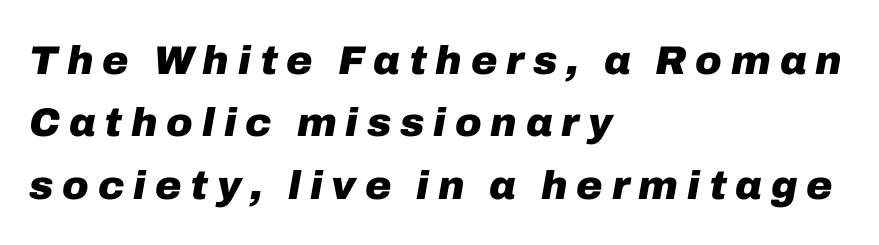
Q: Is the text bold? A: Yes.
Q: Is the text italic (slanted)? A: Yes, it leans right by about 10 degrees.
Q: Is the text underlined? A: No.
Q: How is the paragraph aligned? A: Left-aligned.
Q: Is the spacing between letters normal or unusually wide? A: Unusually wide.
Q: Is the spacing between lines tight, normal or loose? A: Normal.
Q: Width (condensed, normal, or wide)? A: Normal.
Q: Stroke contrast? A: Low.
Q: x-height? A: Medium.
Q: Monospaced? A: No.
